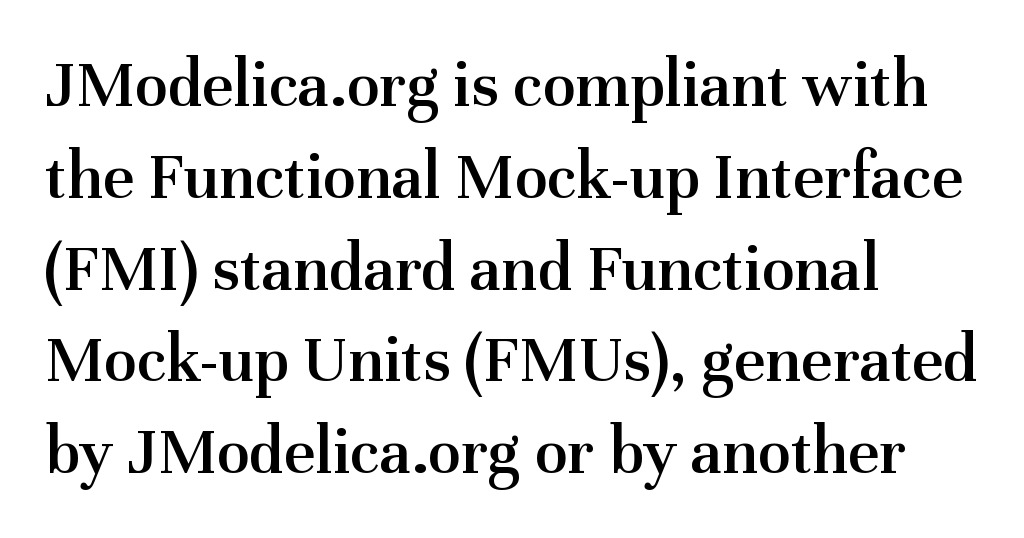
Standard letterfit; no display-style spreading of the glyphs. Students, this is semibold: more ink than regular, less than bold. Words float on clear page, feet unadorned. In terms of posture, this sample is upright. These lines are rendered in a variable-pitch font.
